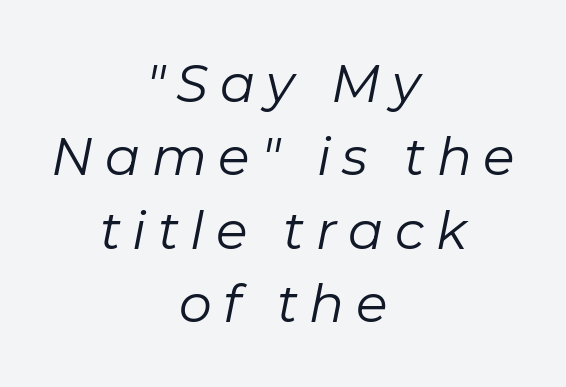
{"italic": "yes", "lean": "right", "slant_degrees": 11, "bold": "no", "weight": "regular", "width": "normal", "stroke_contrast": "low", "x_height": "medium", "monospaced": "no", "underline": "no", "align": "center", "line_spacing": "normal", "line_spacing_ratio": 1.41, "letter_spacing": "wide", "letter_spacing_em": 0.22, "glyph_px": 52}
